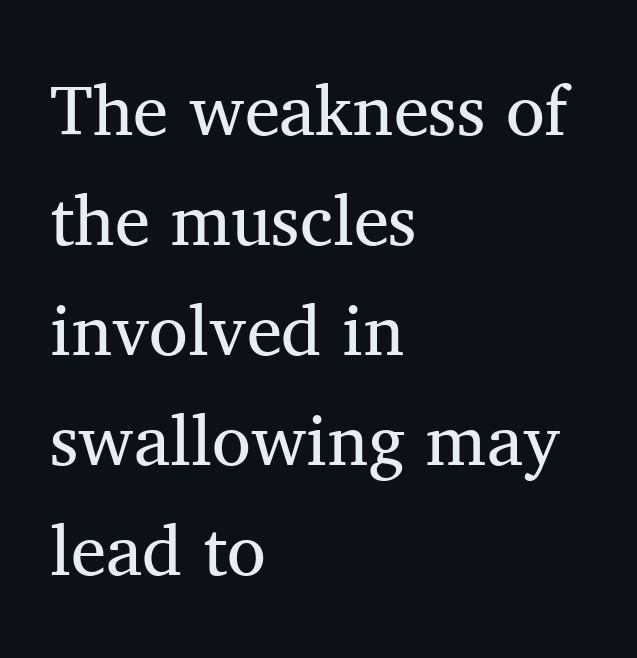
Q: Is the text bold? A: No.
Q: Is the text italic (slanted)? A: No, it is upright.
Q: Is the typeface a serif or a sans-serif typeface? A: Serif.
Q: Is the text underlined? A: No.
Q: How is the paragraph aligned? A: Left-aligned.
Q: Is the spacing between letters normal or unusually wide? A: Normal.
Q: Is the spacing between lines tight, normal or loose? A: Normal.
Q: Width (condensed, normal, or wide)? A: Normal.
Q: Stroke contrast? A: Medium.
Q: x-height? A: Medium.
Q: Monospaced? A: No.
